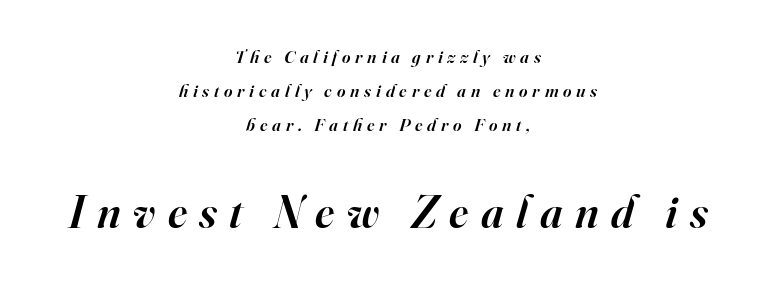
{"serif": "yes", "italic": "yes", "lean": "right", "slant_degrees": 16, "bold": "semi", "weight": "semibold", "width": "normal", "stroke_contrast": "high", "x_height": "small", "monospaced": "no", "underline": "no", "align": "center", "line_spacing_ratio": 1.88, "letter_spacing": "wide", "letter_spacing_em": 0.27, "larger_block": "second", "size_ratio": 2.56, "glyph_px": 46}
